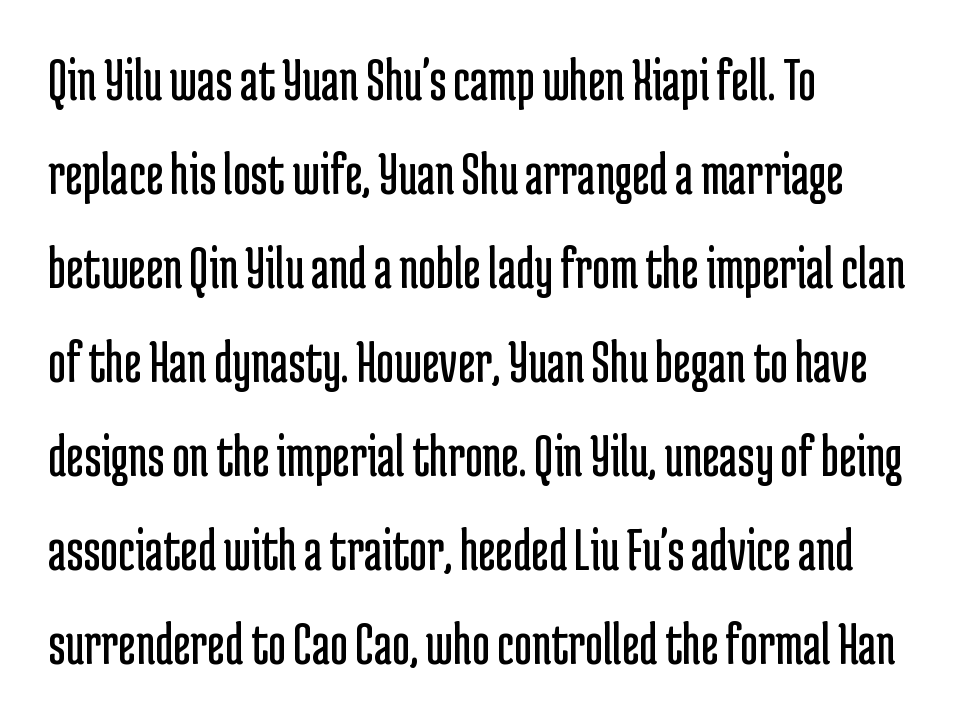
Vertically, the passage feels balanced, rows spaced as you'd expect. The rag falls on the right side of this text block. Weight: not bold — regular or lighter. The passage shown is typed in a proportional face where columns would drift.
